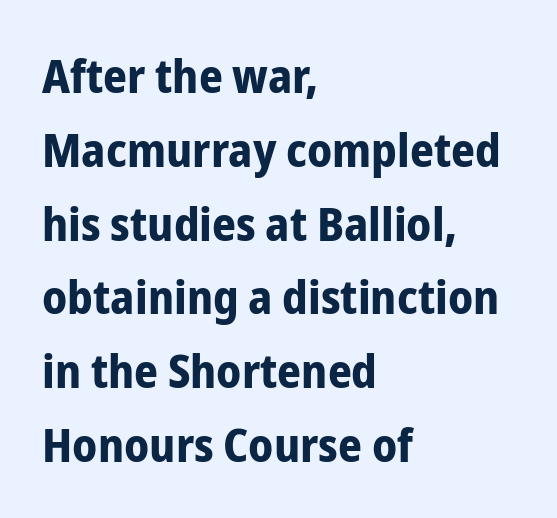
Q: Is the text bold? A: Yes.
Q: Is the text italic (slanted)? A: No, it is upright.
Q: Is the typeface a serif or a sans-serif typeface? A: Sans-serif.
Q: Is the text underlined? A: No.
Q: How is the paragraph aligned? A: Left-aligned.
Q: Is the spacing between letters normal or unusually wide? A: Normal.
Q: Is the spacing between lines tight, normal or loose? A: Normal.
Q: Width (condensed, normal, or wide)? A: Condensed.
Q: Stroke contrast? A: Low.
Q: x-height? A: Medium.
Q: Monospaced? A: No.
